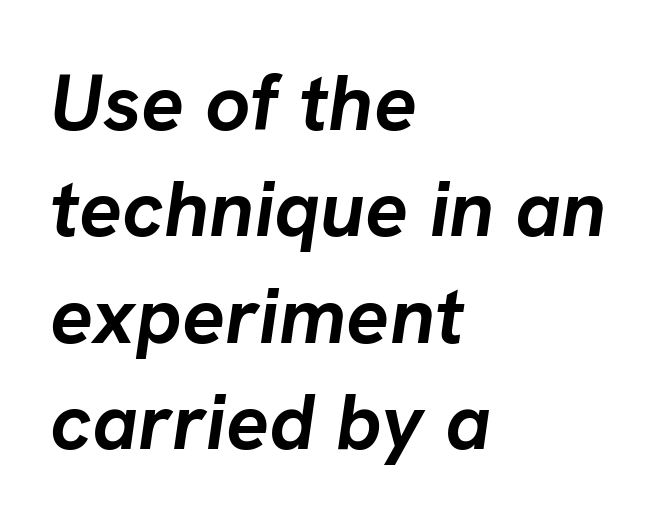
{"italic": "yes", "lean": "right", "slant_degrees": 8, "bold": "yes", "weight": "semibold", "width": "normal", "stroke_contrast": "low", "x_height": "medium", "monospaced": "no", "underline": "no", "align": "left", "line_spacing": "normal", "line_spacing_ratio": 1.33, "letter_spacing": "normal", "letter_spacing_em": 0.0, "glyph_px": 80}
